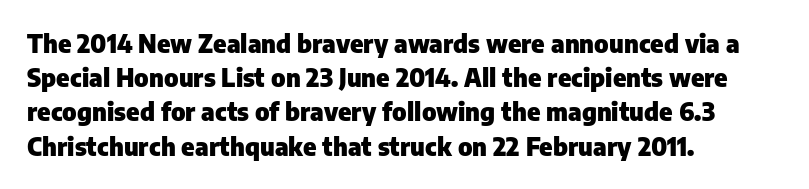
Q: Is the text bold? A: Yes.
Q: Is the text italic (slanted)? A: No, it is upright.
Q: Is the text underlined? A: No.
Q: How is the paragraph aligned? A: Left-aligned.
Q: Is the spacing between letters normal or unusually wide? A: Normal.
Q: Is the spacing between lines tight, normal or loose? A: Normal.
